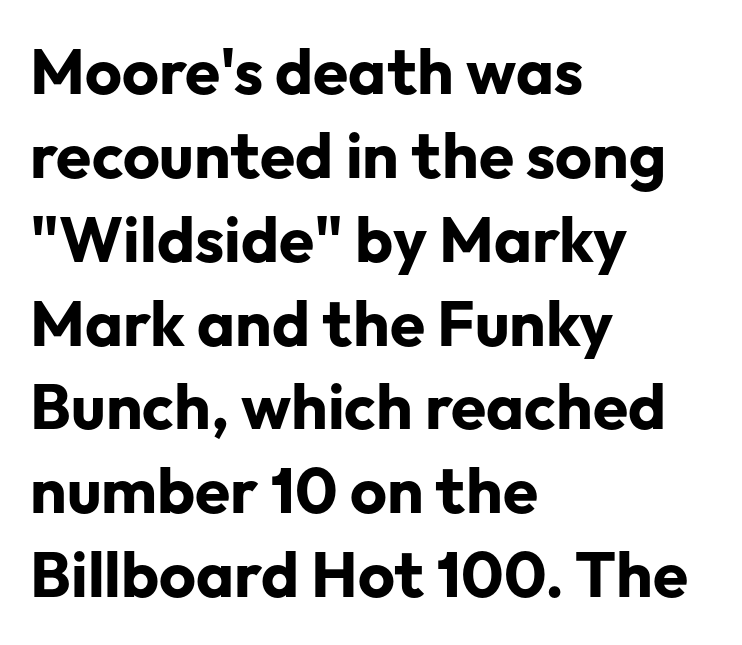
Q: Is the text bold? A: Yes.
Q: Is the text italic (slanted)? A: No, it is upright.
Q: Is the typeface a serif or a sans-serif typeface? A: Sans-serif.
Q: Is the text underlined? A: No.
Q: How is the paragraph aligned? A: Left-aligned.
Q: Is the spacing between letters normal or unusually wide? A: Normal.
Q: Is the spacing between lines tight, normal or loose? A: Normal.
Q: Width (condensed, normal, or wide)? A: Normal.
Q: Stroke contrast? A: Low.
Q: x-height? A: Medium.
Q: Monospaced? A: No.
